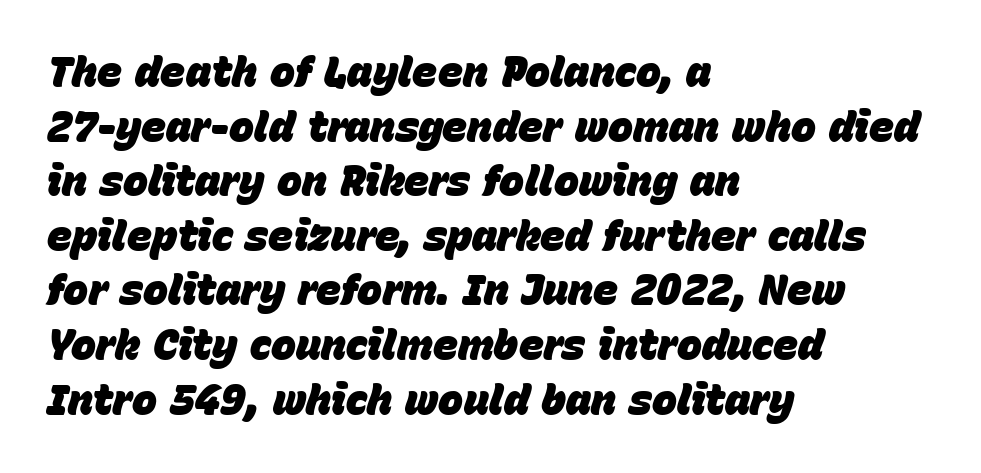
{"italic": "yes", "lean": "right", "slant_degrees": 15, "bold": "yes", "weight": "heavy", "width": "normal", "stroke_contrast": "low", "x_height": "large", "monospaced": "no", "underline": "no", "align": "left", "line_spacing": "normal", "line_spacing_ratio": 1.3, "letter_spacing": "normal", "letter_spacing_em": 0.0, "glyph_px": 42}
